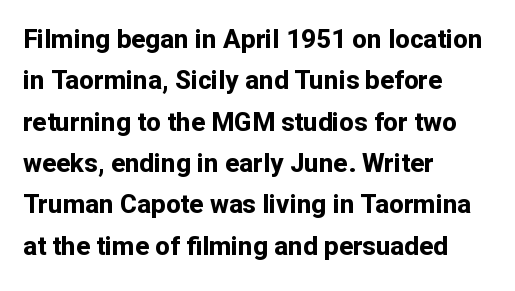
{"italic": "no", "bold": "yes", "underline": "no", "align": "left", "line_spacing": "normal", "line_spacing_ratio": 1.59, "letter_spacing": "normal", "letter_spacing_em": 0.0, "glyph_px": 26}
